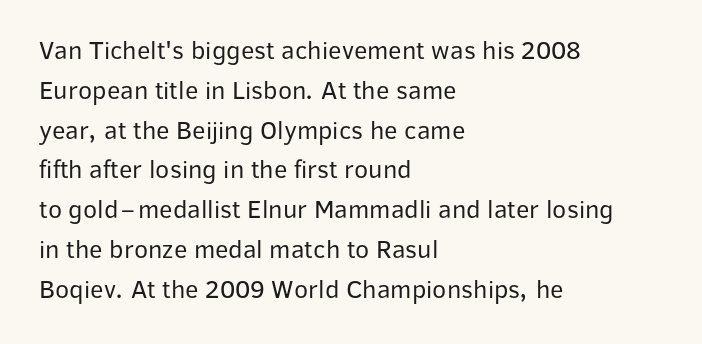
Q: Is the text bold? A: No.
Q: Is the text italic (slanted)? A: No, it is upright.
Q: Is the text underlined? A: No.
Q: How is the paragraph aligned? A: Left-aligned.
Q: Is the spacing between letters normal or unusually wide? A: Normal.
Q: Is the spacing between lines tight, normal or loose? A: Normal.
